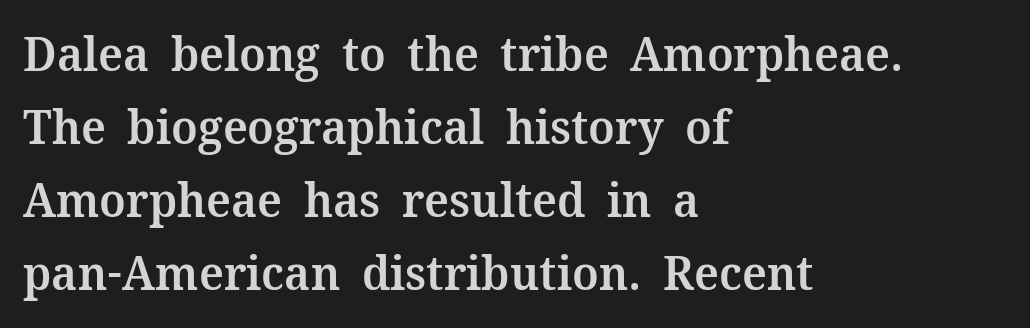
{"serif": "yes", "italic": "no", "bold": "semi", "weight": "semibold", "width": "normal", "stroke_contrast": "medium", "x_height": "medium", "monospaced": "no", "underline": "no", "align": "left", "line_spacing": "normal", "line_spacing_ratio": 1.52, "letter_spacing": "normal", "letter_spacing_em": 0.0, "glyph_px": 48}
